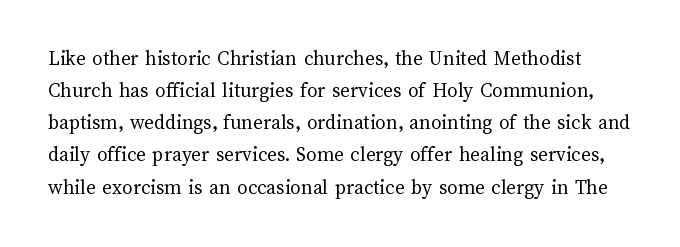
Q: Is the text bold? A: No.
Q: Is the text italic (slanted)? A: No, it is upright.
Q: Is the text underlined? A: No.
Q: Is the spacing between letters normal or unusually wide? A: Normal.
Q: Is the spacing between lines tight, normal or loose? A: Normal.
